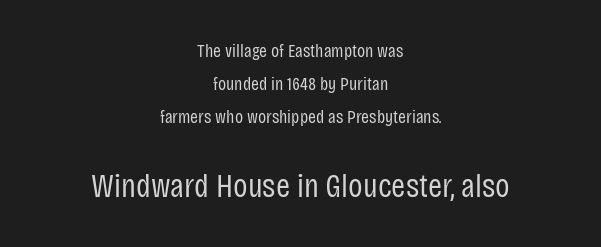
The image shows 34 px regular-weight, condensed sans-serif type, upright; set centered, line spacing 1.74x, normal letter spacing, not underlined; the second (bottom) block is 1.79x larger; low stroke contrast and a large x-height.
